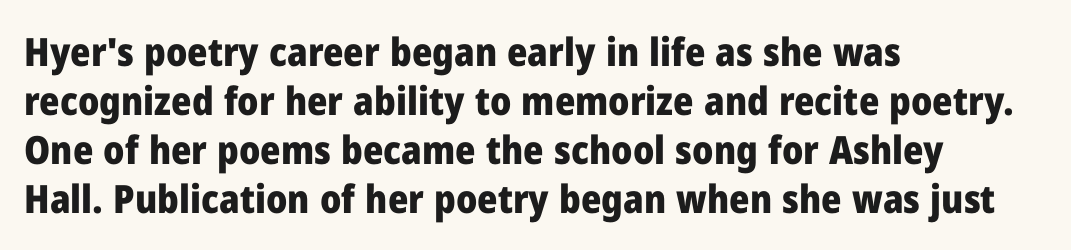
Q: Is the text bold? A: Yes.
Q: Is the text italic (slanted)? A: No, it is upright.
Q: Is the typeface a serif or a sans-serif typeface? A: Sans-serif.
Q: Is the text underlined? A: No.
Q: How is the paragraph aligned? A: Left-aligned.
Q: Is the spacing between letters normal or unusually wide? A: Normal.
Q: Is the spacing between lines tight, normal or loose? A: Normal.
Q: Width (condensed, normal, or wide)? A: Normal.
Q: Stroke contrast? A: Low.
Q: x-height? A: Medium.
Q: Monospaced? A: No.
